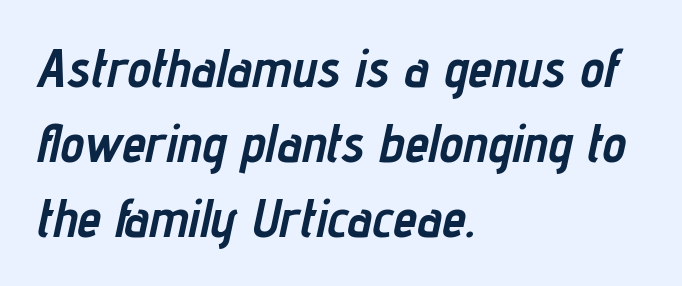
The image shows 54 px semibold, condensed type, italic (leaning right); set left-aligned, normal line spacing (1.39x), normal letter spacing, not underlined; low stroke contrast and a medium x-height.
